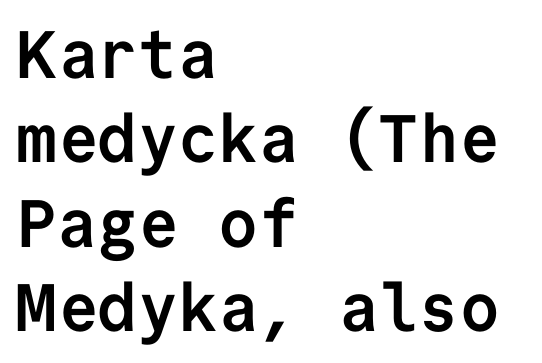
Each row of text sits above clean, open space. Visually the block forms a straight wall on the left and a jagged coastline on the right. Honestly, the letter spacing is just normal — you wouldn't notice it. Type style note: lacks serifs.
